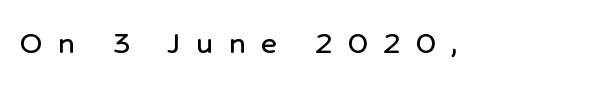
Q: Is the text italic (slanted)? A: No, it is upright.
Q: Is the typeface a serif or a sans-serif typeface? A: Sans-serif.
Q: Is the text underlined? A: No.
Q: Is the spacing between letters normal or unusually wide? A: Unusually wide.
Q: Width (condensed, normal, or wide)? A: Normal.
Q: Stroke contrast? A: Low.
Q: x-height? A: Medium.
Q: Monospaced? A: No.
